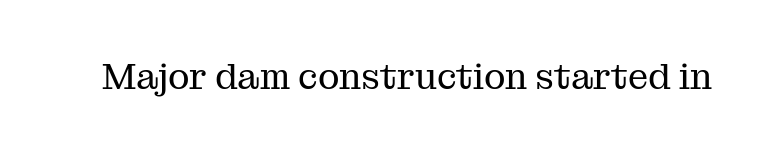
Q: Is the text bold? A: No.
Q: Is the text italic (slanted)? A: No, it is upright.
Q: Is the typeface a serif or a sans-serif typeface? A: Serif.
Q: Is the text underlined? A: No.
Q: Is the spacing between letters normal or unusually wide? A: Normal.
Q: Width (condensed, normal, or wide)? A: Normal.
Q: Stroke contrast? A: Medium.
Q: x-height? A: Medium.
Q: Monospaced? A: No.
